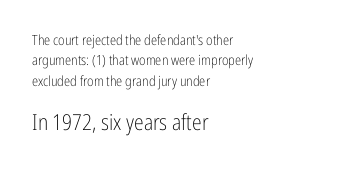
The image shows 22 px text type, upright; set left-aligned, normal line spacing (1.45x), normal letter spacing, not underlined; the second (bottom) block is 1.57x larger.
